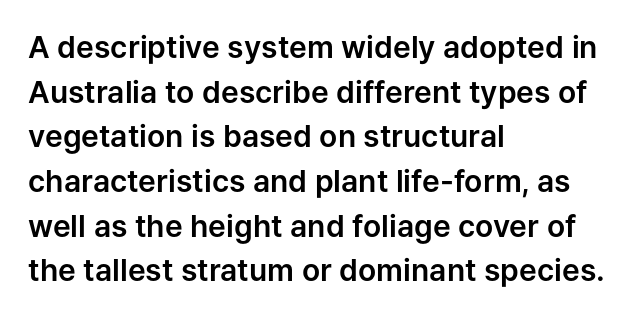
Does the copy run flush right? No — it runs flush left. A typesetter would call this leading conventional body-copy spacing. Lines of text with bare space underneath. The font family rendered here belongs to the sans-serif group. Varying glyph widths throughout — classic text-font behaviour.
